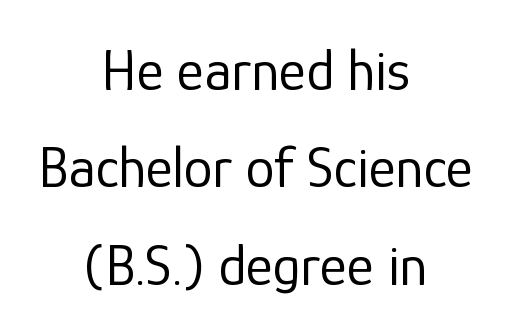
{"serif": "no", "italic": "no", "bold": "no", "weight": "regular", "width": "normal", "stroke_contrast": "low", "x_height": "medium", "monospaced": "no", "underline": "no", "align": "center", "line_spacing": "normal", "line_spacing_ratio": 1.68, "letter_spacing": "normal", "letter_spacing_em": 0.0, "glyph_px": 58}
